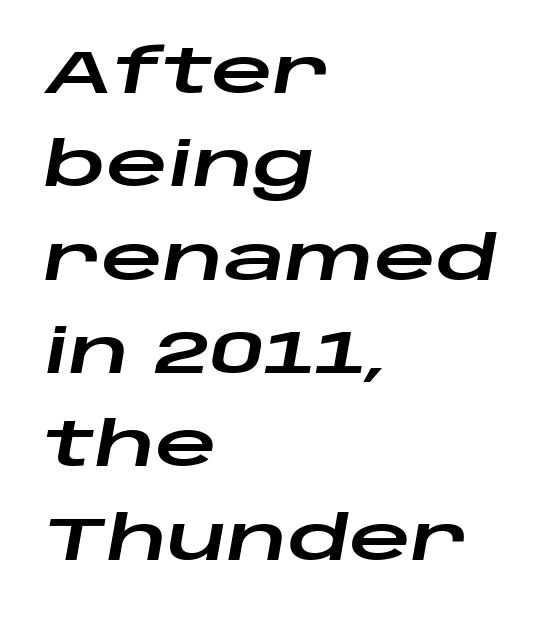
{"italic": "yes", "lean": "right", "slant_degrees": 10, "width": "wide", "stroke_contrast": "low", "x_height": "large", "monospaced": "no", "underline": "no", "align": "left", "line_spacing": "normal", "line_spacing_ratio": 1.53, "letter_spacing": "normal", "letter_spacing_em": 0.0, "glyph_px": 61}
